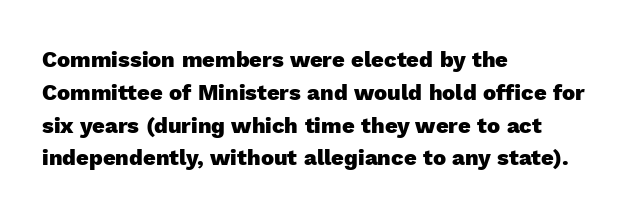
{"italic": "no", "bold": "yes", "underline": "no", "align": "left", "line_spacing": "normal", "line_spacing_ratio": 1.49, "letter_spacing": "normal", "letter_spacing_em": 0.0, "glyph_px": 22}
